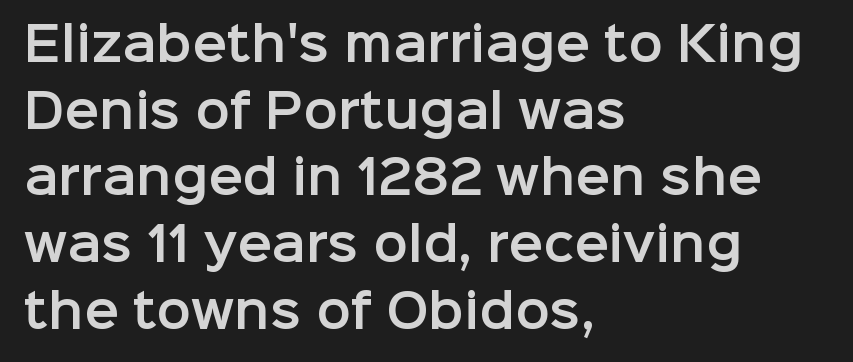
Q: Is the text italic (slanted)? A: No, it is upright.
Q: Is the typeface a serif or a sans-serif typeface? A: Sans-serif.
Q: Is the text underlined? A: No.
Q: How is the paragraph aligned? A: Left-aligned.
Q: Is the spacing between letters normal or unusually wide? A: Normal.
Q: Is the spacing between lines tight, normal or loose? A: Normal.
Q: Width (condensed, normal, or wide)? A: Normal.
Q: Stroke contrast? A: Low.
Q: x-height? A: Medium.
Q: Monospaced? A: No.
